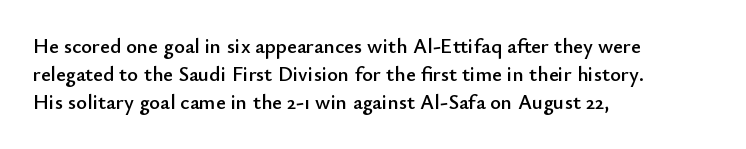
{"italic": "no", "underline": "no", "align": "left", "line_spacing": "normal", "line_spacing_ratio": 1.33, "letter_spacing": "normal", "letter_spacing_em": 0.0, "glyph_px": 21}
